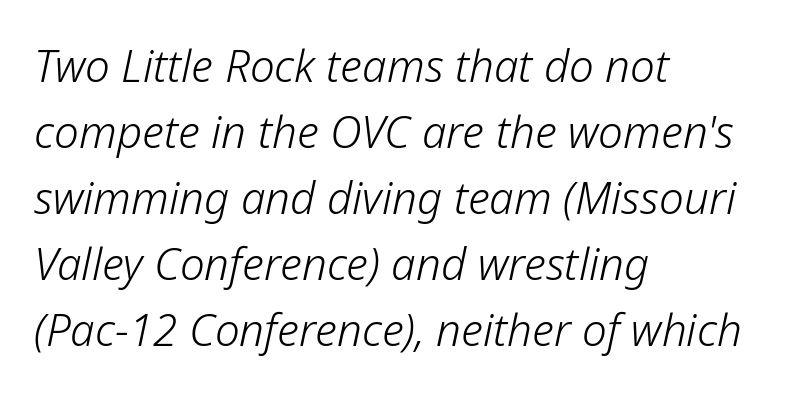
{"italic": "yes", "lean": "right", "slant_degrees": 12, "bold": "no", "weight": "light", "width": "normal", "stroke_contrast": "low", "x_height": "medium", "monospaced": "no", "underline": "no", "align": "left", "line_spacing": "normal", "line_spacing_ratio": 1.5, "letter_spacing": "normal", "letter_spacing_em": 0.0, "glyph_px": 44}
